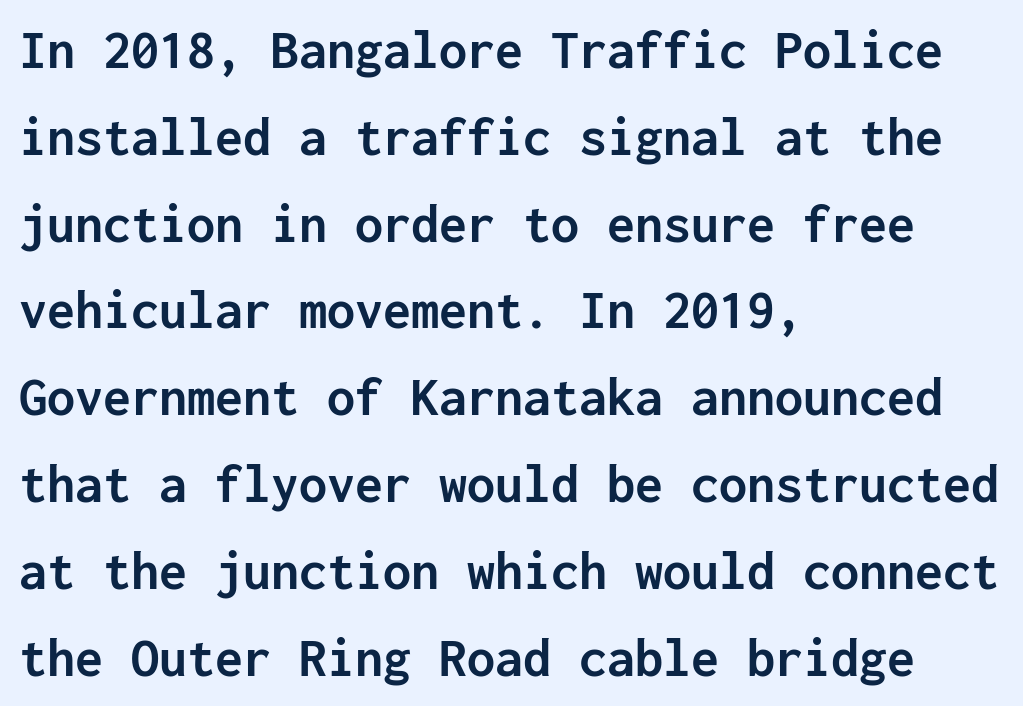
{"serif": "no", "italic": "no", "bold": "yes", "weight": "semibold", "width": "normal", "stroke_contrast": "low", "x_height": "medium", "monospaced": "yes", "underline": "no", "align": "left", "line_spacing": "normal", "line_spacing_ratio": 1.55, "letter_spacing": "normal", "letter_spacing_em": 0.0, "glyph_px": 56}
